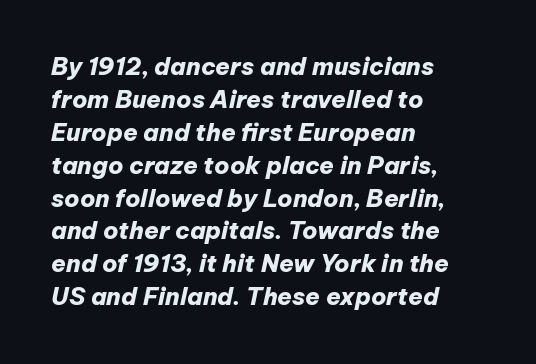
These lines stack with their left ends in a neat column. Characters are canted at an angle relative to the baseline's perpendicular. Rule under the text: the space is simply empty. A typesetter would call this leading conventional body-copy spacing.
